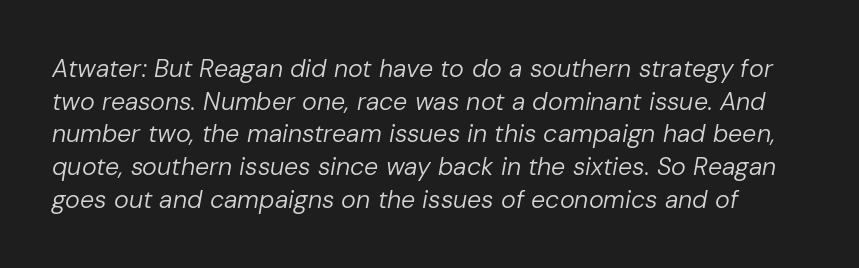
Q: Is the text bold? A: No.
Q: Is the text italic (slanted)? A: Yes, it leans right by about 10 degrees.
Q: Is the text underlined? A: No.
Q: Is the spacing between letters normal or unusually wide? A: Normal.
Q: Is the spacing between lines tight, normal or loose? A: Normal.
